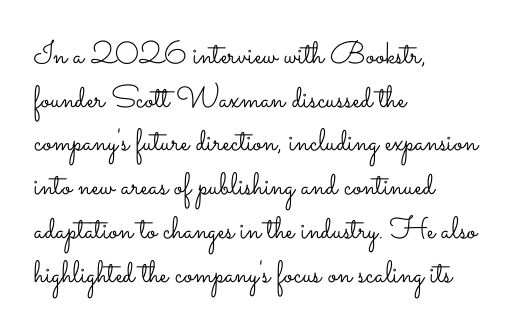
{"bold": "no", "weight": "light", "width": "wide", "stroke_contrast": "low", "x_height": "small", "monospaced": "no", "underline": "no", "align": "left", "line_spacing": "normal", "line_spacing_ratio": 1.41, "letter_spacing": "normal", "letter_spacing_em": 0.0, "glyph_px": 31}
